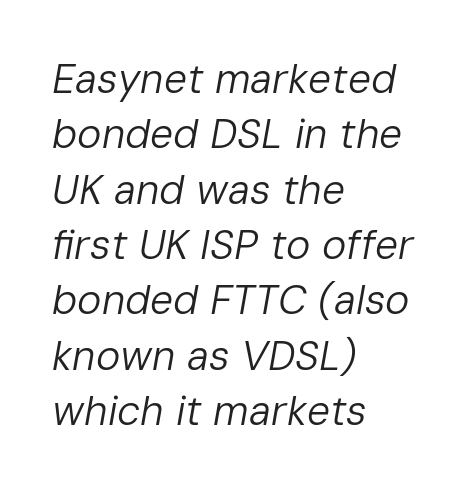
Q: Is the text bold? A: No.
Q: Is the text italic (slanted)? A: Yes, it leans right by about 10 degrees.
Q: Is the text underlined? A: No.
Q: How is the paragraph aligned? A: Left-aligned.
Q: Is the spacing between letters normal or unusually wide? A: Normal.
Q: Is the spacing between lines tight, normal or loose? A: Normal.
Q: Width (condensed, normal, or wide)? A: Normal.
Q: Stroke contrast? A: Low.
Q: x-height? A: Medium.
Q: Monospaced? A: No.
